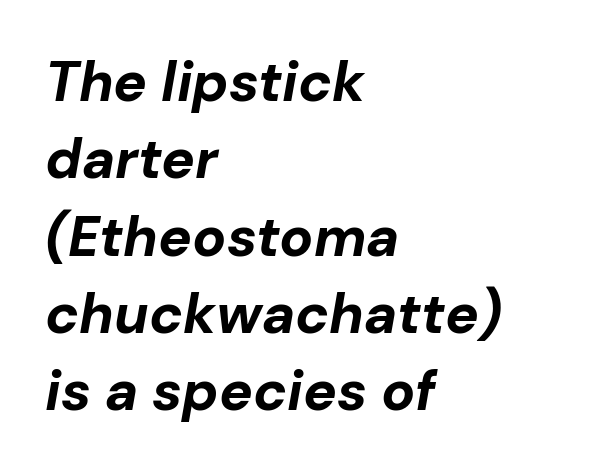
Is the type slanted? Yes — the strokes lean at a clear angle. This rendering uses left alignment, leaving the right contour irregular. How would I describe the line gaps? Plain and ordinary. Only glyphs here, with clear space below each row.
